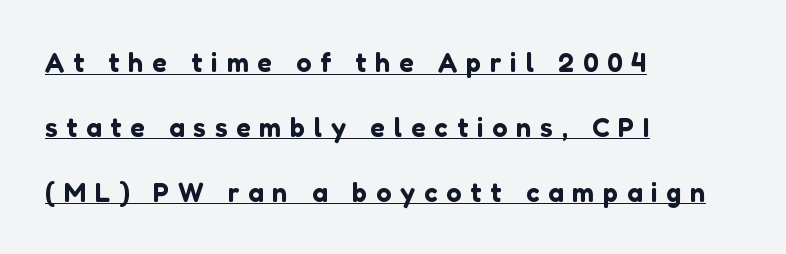
Q: Is the text italic (slanted)? A: No, it is upright.
Q: Is the text underlined? A: Yes.
Q: How is the paragraph aligned? A: Left-aligned.
Q: Is the spacing between letters normal or unusually wide? A: Unusually wide.
Q: Is the spacing between lines tight, normal or loose? A: Loose.
